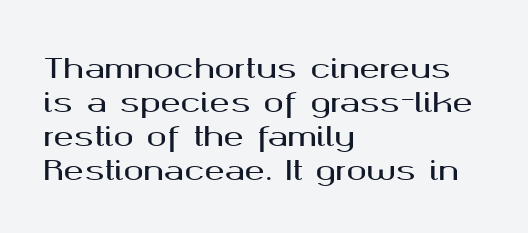
The image shows 27 px text type, upright; set left-aligned, normal line spacing (1.26x), normal letter spacing, not underlined.
